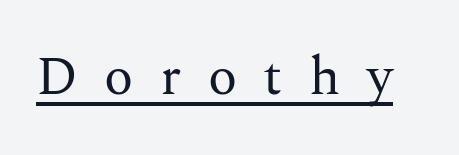
Q: Is the text bold? A: No.
Q: Is the text italic (slanted)? A: No, it is upright.
Q: Is the typeface a serif or a sans-serif typeface? A: Serif.
Q: Is the text underlined? A: Yes.
Q: Is the spacing between letters normal or unusually wide? A: Unusually wide.
Q: Width (condensed, normal, or wide)? A: Normal.
Q: Stroke contrast? A: Medium.
Q: x-height? A: Medium.
Q: Monospaced? A: No.
